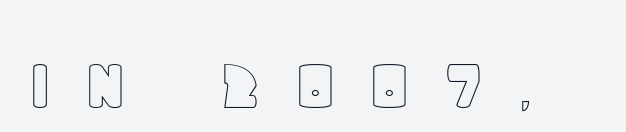
Any mark beneath the type? The region is blank. Observe the wide spacing: letters keep a clear distance from each other. A typesetter would call this proportional, since set widths differ per character. Characters remain perfectly vertical along every line.
